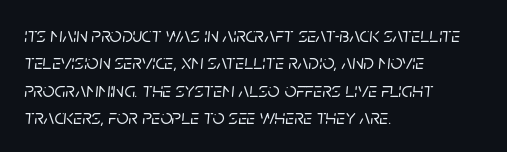
{"italic": "yes", "lean": "right", "slant_degrees": 5, "underline": "no", "align": "left", "line_spacing": "normal", "line_spacing_ratio": 1.3, "letter_spacing": "normal", "letter_spacing_em": 0.0, "glyph_px": 21}
